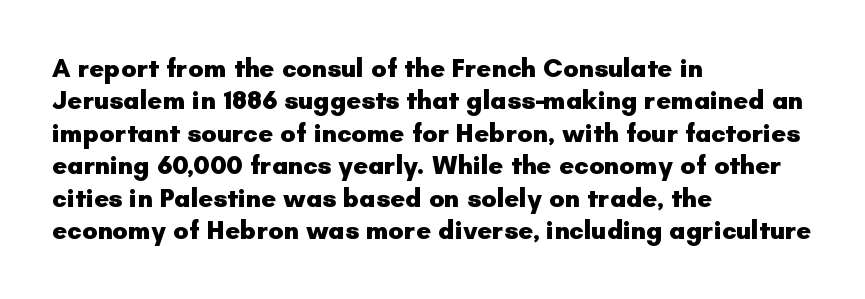
The image shows 26 px bold type, upright; set left-aligned, normal line spacing (1.25x), normal letter spacing, not underlined.
